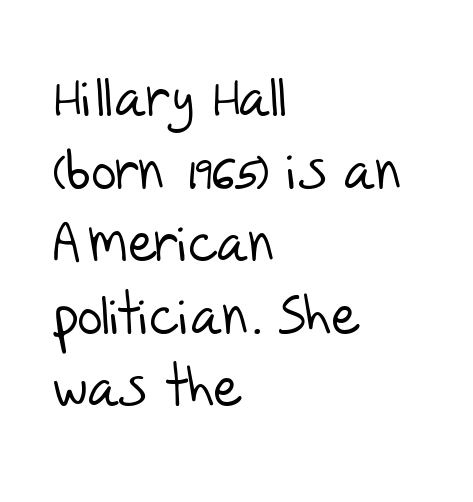
{"serif": "no", "bold": "no", "weight": "light", "width": "normal", "stroke_contrast": "low", "x_height": "large", "monospaced": "no", "underline": "no", "align": "left", "line_spacing": "normal", "line_spacing_ratio": 1.32, "letter_spacing": "normal", "letter_spacing_em": 0.0, "glyph_px": 55}
